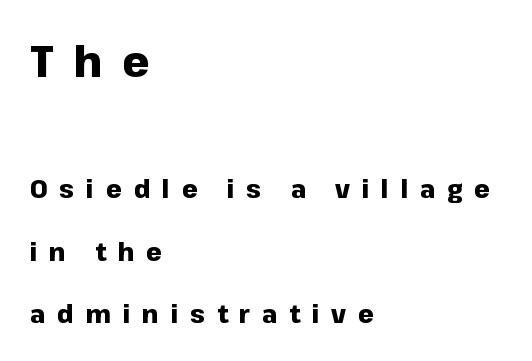
The image shows 43 px heavy sans-serif type, upright; set left-aligned, loose line spacing (2.49x), unusually wide letter spacing (+0.47 em), not underlined; the first (top) block is 1.72x larger; low stroke contrast and a medium x-height.
